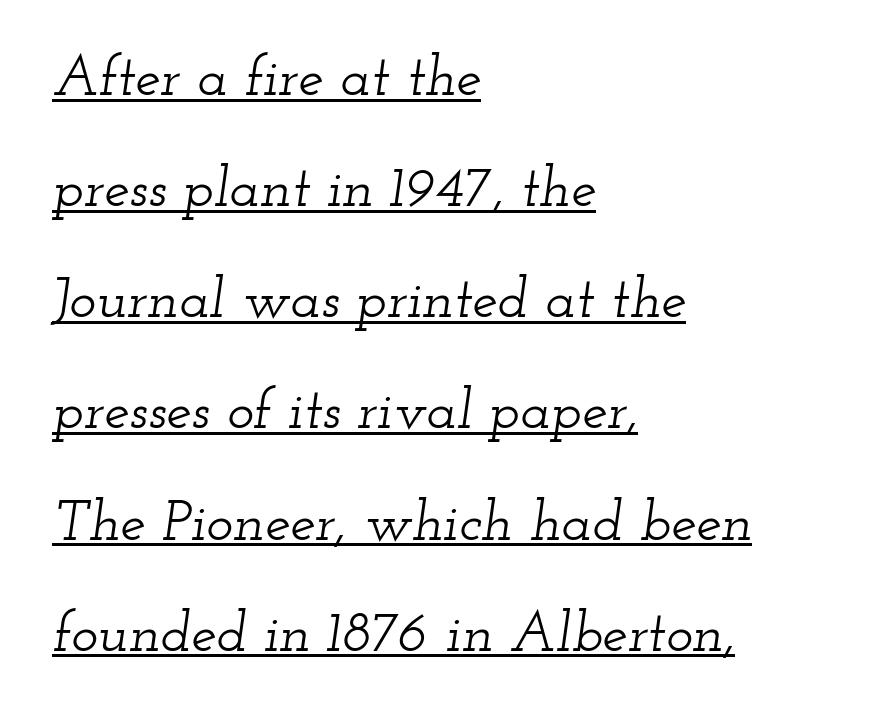
Q: Is the text italic (slanted)? A: Yes, it leans right by about 12 degrees.
Q: Is the typeface a serif or a sans-serif typeface? A: Serif.
Q: Is the text underlined? A: Yes.
Q: How is the paragraph aligned? A: Left-aligned.
Q: Is the spacing between letters normal or unusually wide? A: Normal.
Q: Is the spacing between lines tight, normal or loose? A: Loose.
Q: Width (condensed, normal, or wide)? A: Wide.
Q: Stroke contrast? A: Low.
Q: x-height? A: Small.
Q: Monospaced? A: No.
